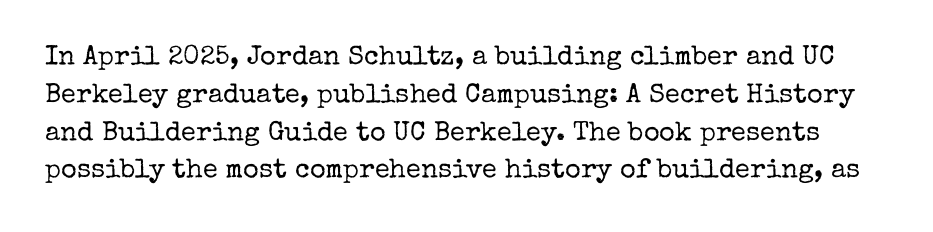
{"italic": "no", "bold": "no", "underline": "no", "line_spacing": "normal", "line_spacing_ratio": 1.4, "letter_spacing": "normal", "letter_spacing_em": 0.0, "glyph_px": 27}
